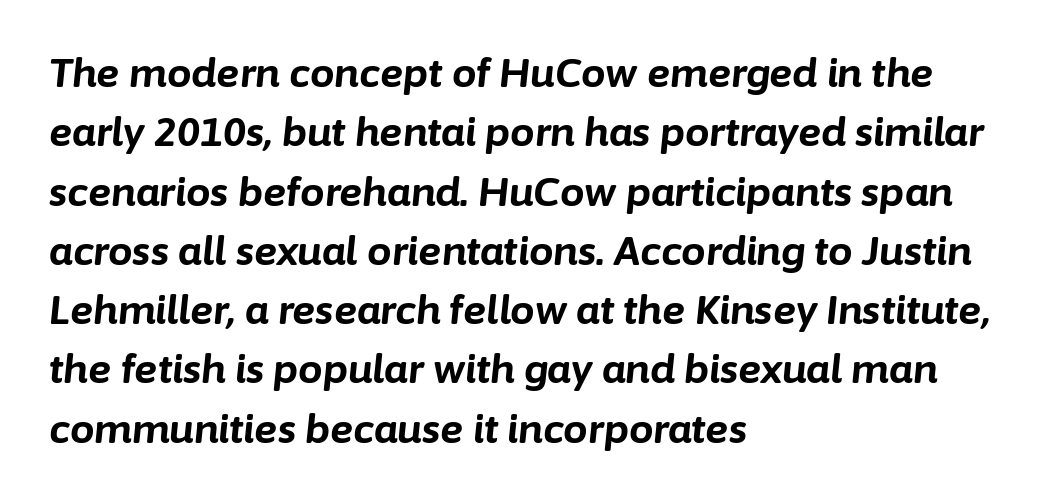
The image shows 39 px bold type, italic (leaning right); set left-aligned, normal line spacing (1.52x), normal letter spacing, not underlined; low stroke contrast and a medium x-height.
